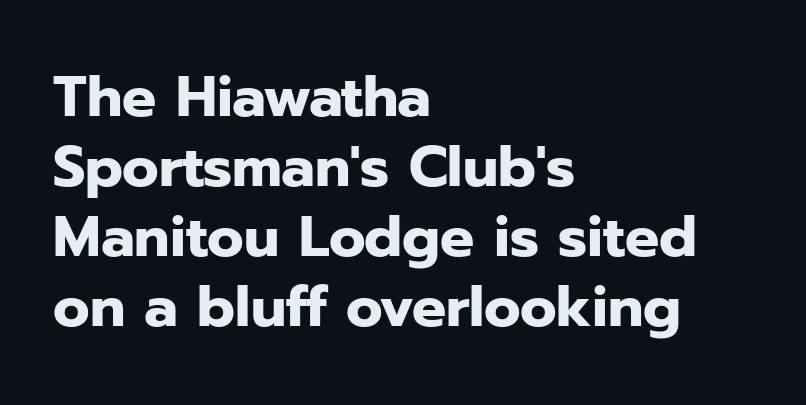
{"serif": "no", "italic": "no", "bold": "yes", "weight": "heavy", "width": "normal", "stroke_contrast": "low", "x_height": "medium", "monospaced": "no", "underline": "no", "align": "left", "line_spacing_ratio": 1.23, "letter_spacing": "normal", "letter_spacing_em": 0.0, "glyph_px": 57}
